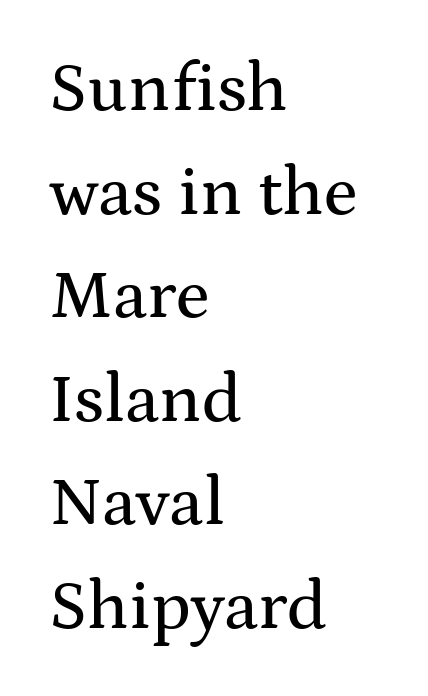
The image shows 70 px wide serif type, upright; set left-aligned, normal line spacing (1.48x), normal letter spacing, not underlined; medium stroke contrast and a medium x-height.
